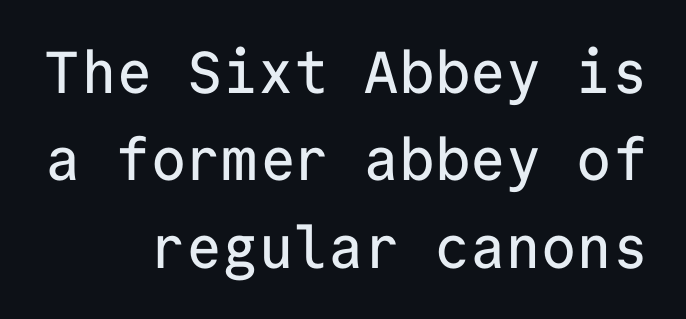
The image shows 59 px sans-serif type, upright, monospaced; set right-aligned, normal line spacing (1.48x), normal letter spacing, not underlined; low stroke contrast and a medium x-height.
